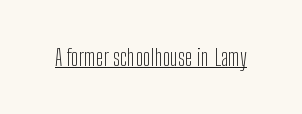
The image shows 23 px text type, upright; set normal letter spacing, underlined.
